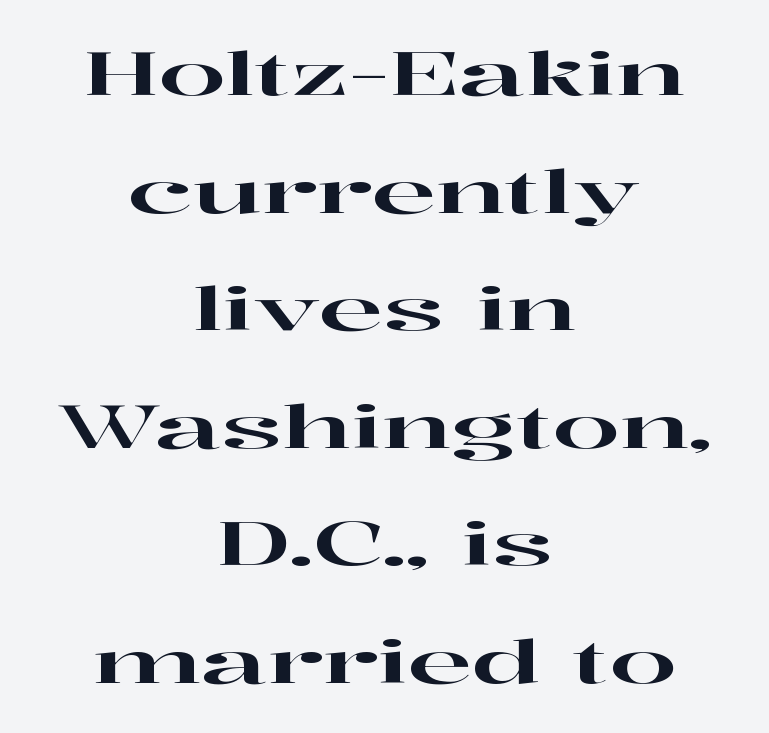
{"serif": "yes", "italic": "no", "width": "wide", "stroke_contrast": "high", "x_height": "medium", "monospaced": "no", "underline": "no", "align": "center", "line_spacing": "loose", "line_spacing_ratio": 1.96, "letter_spacing": "normal", "letter_spacing_em": 0.0, "glyph_px": 60}
